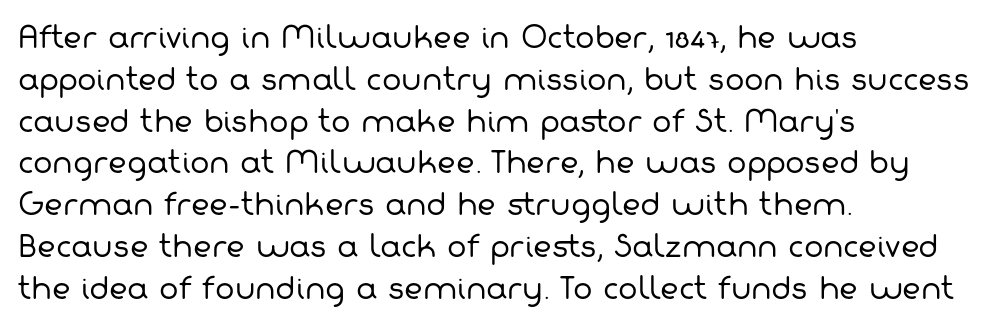
{"serif": "no", "bold": "no", "weight": "regular", "width": "normal", "stroke_contrast": "low", "x_height": "medium", "monospaced": "no", "underline": "no", "align": "left", "line_spacing": "normal", "line_spacing_ratio": 1.44, "letter_spacing": "normal", "letter_spacing_em": 0.0, "glyph_px": 29}
